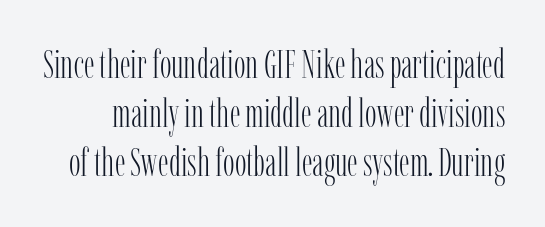
The image shows 39 px light, condensed serif type, upright; set normal line spacing (1.26x), normal letter spacing, not underlined; low stroke contrast and a medium x-height.
